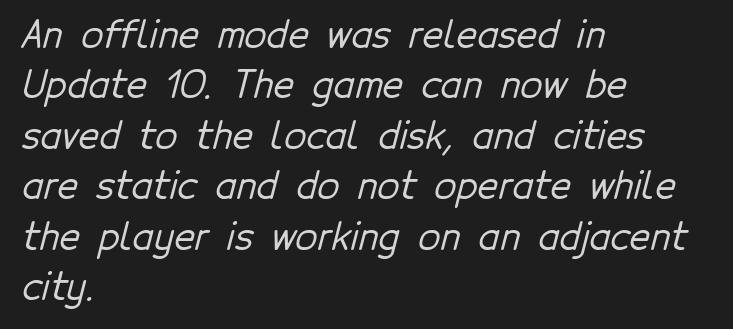
{"serif": "no", "width": "normal", "stroke_contrast": "low", "x_height": "medium", "monospaced": "no", "underline": "no", "align": "left", "line_spacing": "normal", "line_spacing_ratio": 1.4, "letter_spacing": "normal", "letter_spacing_em": 0.0, "glyph_px": 36}
